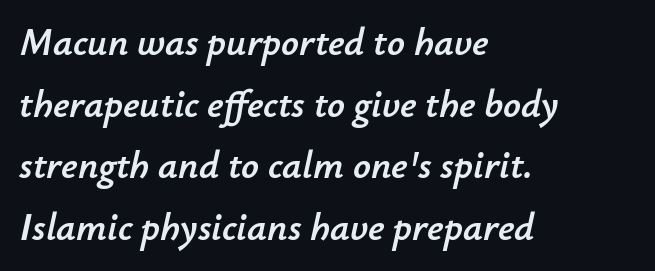
Is the type slanted? Yes — the strokes lean at a clear angle. This sample is left-justified, so line endings fall wherever the words run out. Lines of text with bare space underneath. Varying glyph widths throughout — classic text-font behaviour. Interline gaps are of average width in this sample. Honestly, the letter spacing is just normal — you wouldn't notice it.
